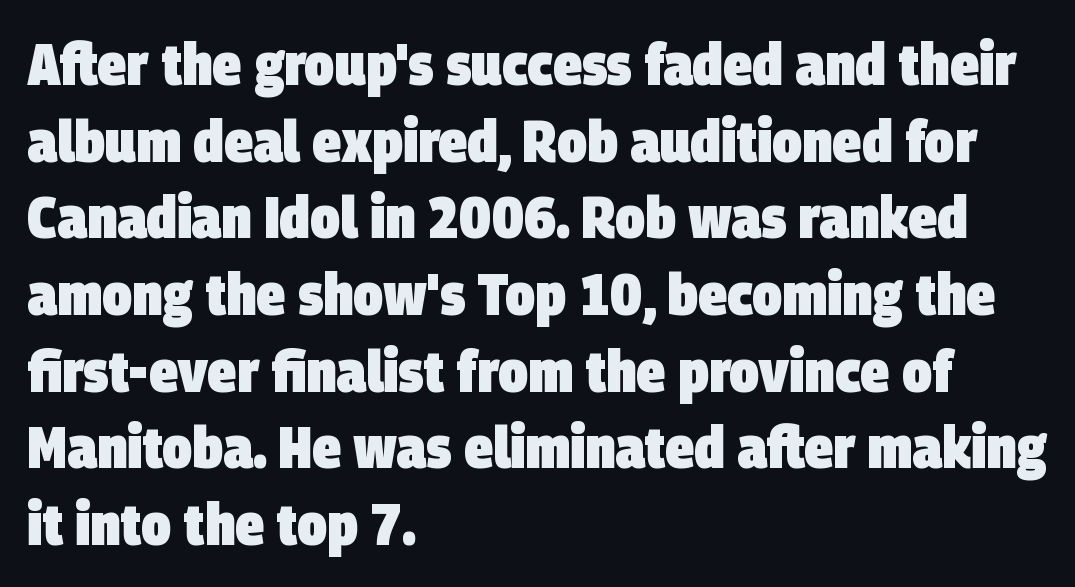
{"serif": "no", "bold": "yes", "weight": "heavy", "width": "condensed", "stroke_contrast": "low", "x_height": "large", "monospaced": "no", "underline": "no", "align": "left", "line_spacing": "normal", "line_spacing_ratio": 1.3, "letter_spacing": "normal", "letter_spacing_em": 0.0, "glyph_px": 59}
